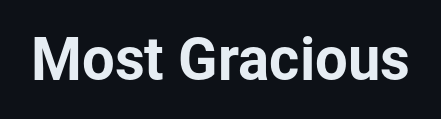
Style check: upright. There is no visible air inserted between adjacent glyphs. Regarding serifs, this sample does without them. Each letter keeps its own natural width here, so spacing adapts to shape. A bare baseline throughout the passage.
